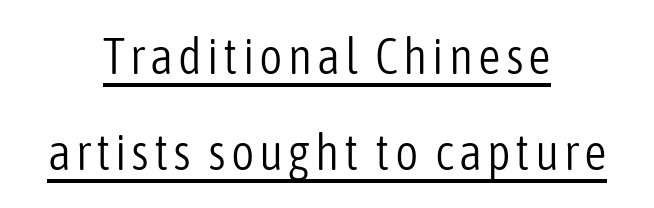
The image shows 50 px light, condensed sans-serif type, upright; set centered, loose line spacing (1.92x), underlined; low stroke contrast and a medium x-height.
